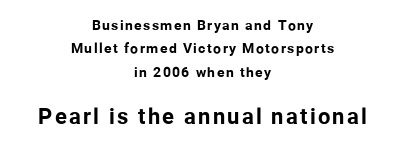
Q: Is the text bold? A: Yes.
Q: Is the text italic (slanted)? A: No, it is upright.
Q: Is the text underlined? A: No.
Q: How is the paragraph aligned? A: Centered.
Q: Is the spacing between lines tight, normal or loose? A: Normal.
Q: Which block of text is set in a larger size, the first (top) or the second (bottom)? A: The second (bottom) one.
